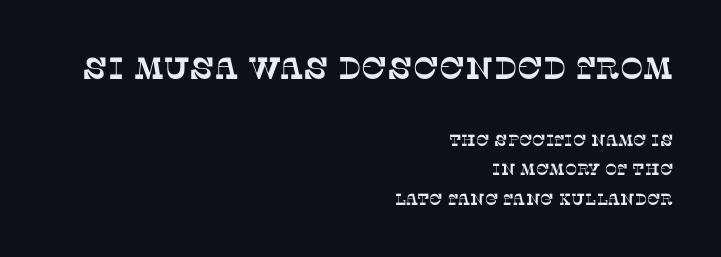
{"serif": "yes", "width": "normal", "stroke_contrast": "low", "x_height": "large", "monospaced": "no", "underline": "no", "align": "right", "line_spacing_ratio": 1.84, "letter_spacing": "normal", "letter_spacing_em": 0.0, "larger_block": "first", "size_ratio": 1.94, "glyph_px": 31}
